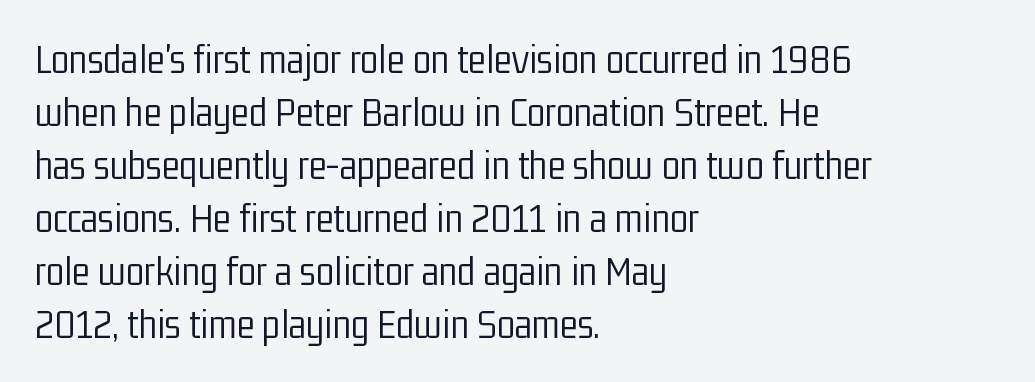
The image shows 42 px light, condensed sans-serif type, upright; set left-aligned, normal line spacing (1.26x), normal letter spacing, not underlined; low stroke contrast and a medium x-height.
